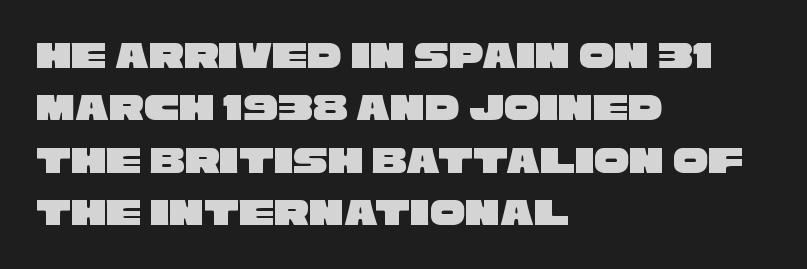
The image shows 39 px wide sans-serif type; set left-aligned, normal line spacing (1.34x), normal letter spacing, not underlined; low stroke contrast and a large x-height.
